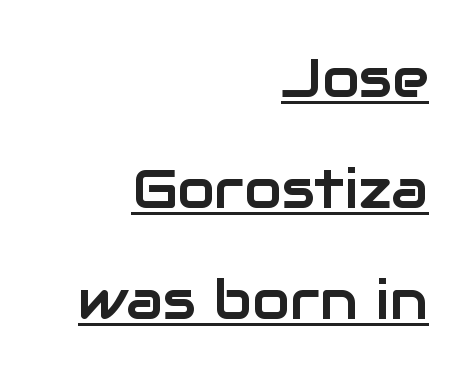
{"serif": "no", "italic": "no", "width": "normal", "stroke_contrast": "low", "x_height": "medium", "monospaced": "no", "underline": "yes", "align": "right", "line_spacing": "loose", "line_spacing_ratio": 2.02, "letter_spacing": "normal", "letter_spacing_em": 0.0, "glyph_px": 55}
